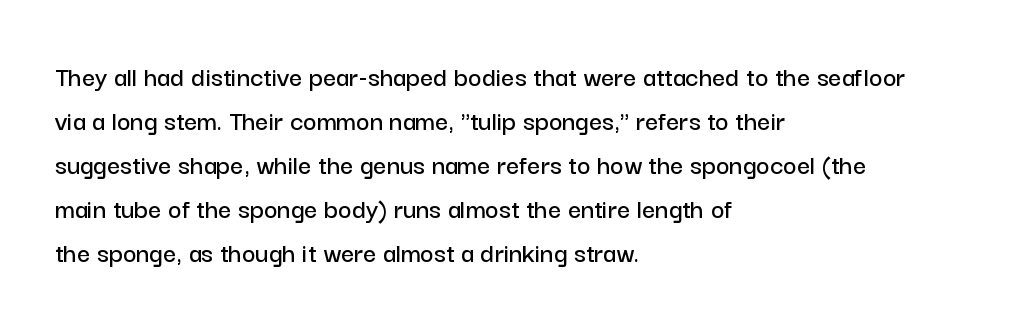
{"serif": "no", "italic": "no", "width": "normal", "stroke_contrast": "low", "x_height": "medium", "monospaced": "no", "underline": "no", "align": "left", "line_spacing": "normal", "line_spacing_ratio": 1.52, "letter_spacing": "normal", "letter_spacing_em": 0.0, "glyph_px": 29}
